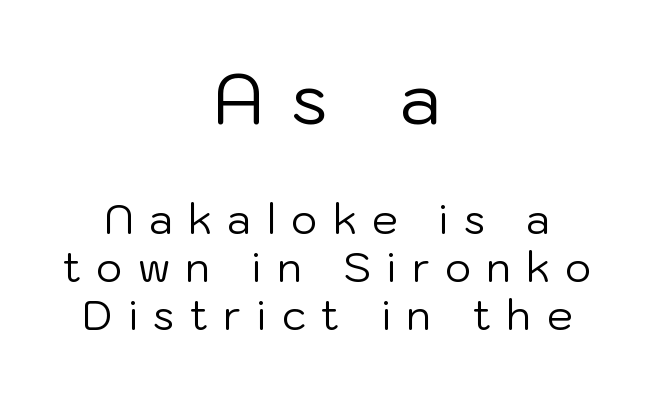
One-word summary of the alignment: center. Weight: regular or lighter. Descenders hang freely into open space. You could only call the tracking loose — the letters float apart. The letters in the upper block stand taller than those in the block below. The rendering uses natural spacing where letterforms have individual widths.
